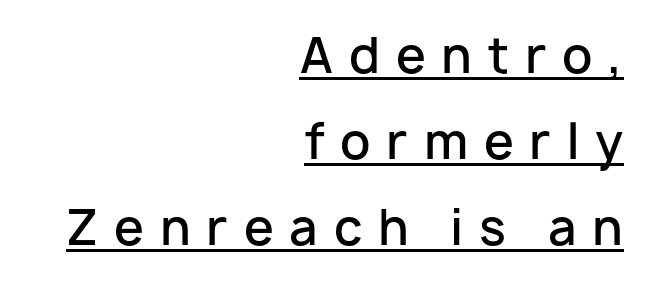
Unlike italic type, these characters show no tilt at all. Spacing verdict: proportional, widths tailored to each character. The paragraph has a hard right edge and a soft left edge. Every letter is mildly thick-stroked: semibold rather than bold.
